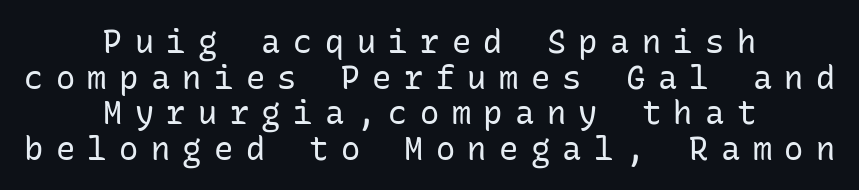
The lines are quadded center. Decoration check: the copy has no underline. The type sits square on the baseline with zero lean. Monospaced: the letters line up in strict vertical columns.
